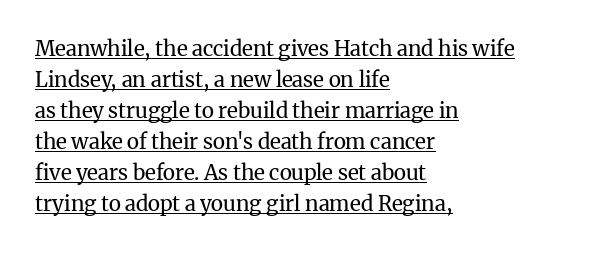
Q: Is the text bold? A: No.
Q: Is the text italic (slanted)? A: No, it is upright.
Q: Is the text underlined? A: Yes.
Q: How is the paragraph aligned? A: Left-aligned.
Q: Is the spacing between letters normal or unusually wide? A: Normal.
Q: Is the spacing between lines tight, normal or loose? A: Normal.
